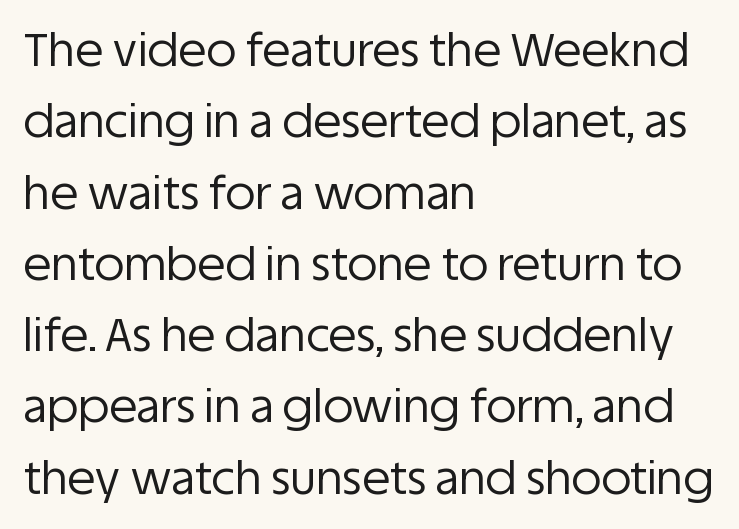
{"serif": "no", "italic": "no", "bold": "no", "weight": "regular", "width": "normal", "stroke_contrast": "low", "x_height": "large", "monospaced": "no", "underline": "no", "align": "left", "line_spacing": "normal", "line_spacing_ratio": 1.55, "letter_spacing": "normal", "letter_spacing_em": 0.0, "glyph_px": 46}
